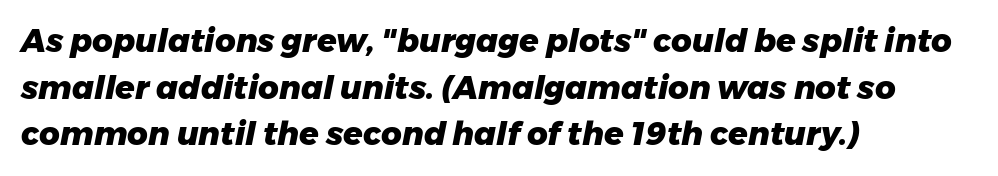
{"italic": "yes", "lean": "right", "slant_degrees": 11, "bold": "yes", "weight": "heavy", "width": "normal", "stroke_contrast": "low", "x_height": "medium", "monospaced": "no", "underline": "no", "align": "left", "line_spacing": "normal", "line_spacing_ratio": 1.46, "letter_spacing": "normal", "letter_spacing_em": 0.0, "glyph_px": 32}
